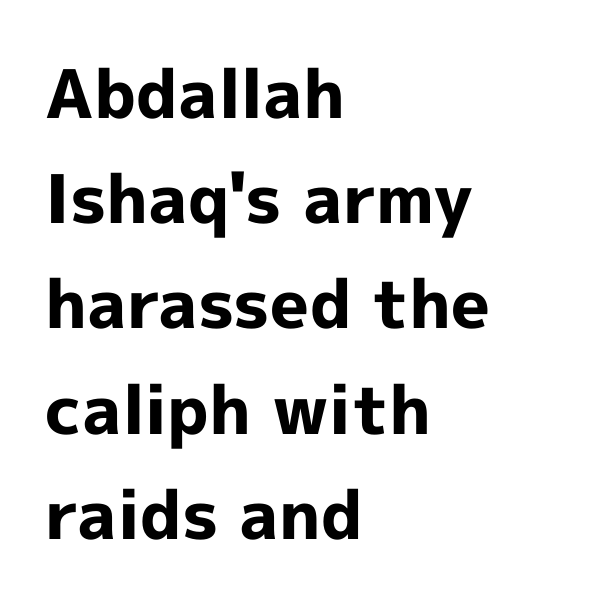
Q: Is the text bold? A: Yes.
Q: Is the text italic (slanted)? A: No, it is upright.
Q: Is the typeface a serif or a sans-serif typeface? A: Sans-serif.
Q: Is the text underlined? A: No.
Q: How is the paragraph aligned? A: Left-aligned.
Q: Is the spacing between letters normal or unusually wide? A: Normal.
Q: Is the spacing between lines tight, normal or loose? A: Normal.
Q: Width (condensed, normal, or wide)? A: Normal.
Q: x-height? A: Medium.
Q: Monospaced? A: No.
